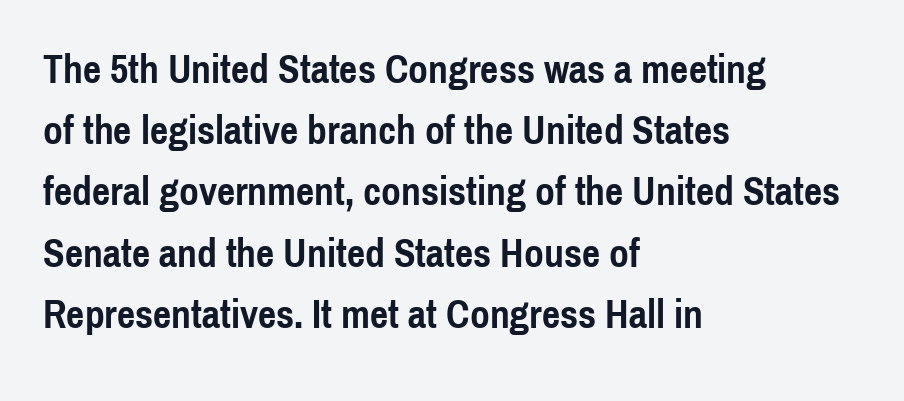
The rendering shows plain stroke endings on the letterforms — a sans-serif design. Weight: bold. Is the letter spacing exaggerated? No — it looks like the ordinary default. Each row of text sits above clean, open space. Quick note: interline space is typical.
